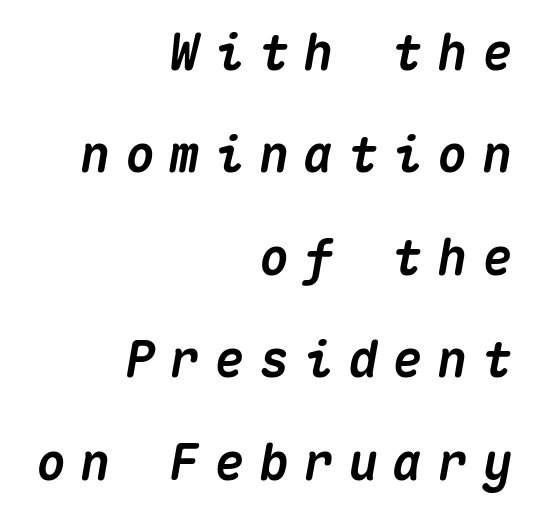
This sample uses an oblique cut, with every glyph tilted off the vertical. The letters march in equal steps, a hallmark of fixed-pitch type. Every letter is thick-stroked: bold, no question. Display-style spreading of the glyphs; the letterfit is very open. Every row of glyphs terminates at an identical x-position on the right. Letters rest on an invisible, unmarked baseline.
